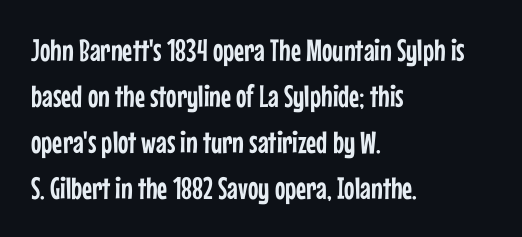
Q: Is the text italic (slanted)? A: No, it is upright.
Q: Is the typeface a serif or a sans-serif typeface? A: Sans-serif.
Q: Is the text underlined? A: No.
Q: How is the paragraph aligned? A: Left-aligned.
Q: Is the spacing between letters normal or unusually wide? A: Normal.
Q: Is the spacing between lines tight, normal or loose? A: Normal.
Q: Width (condensed, normal, or wide)? A: Condensed.
Q: Stroke contrast? A: Low.
Q: x-height? A: Medium.
Q: Monospaced? A: No.
